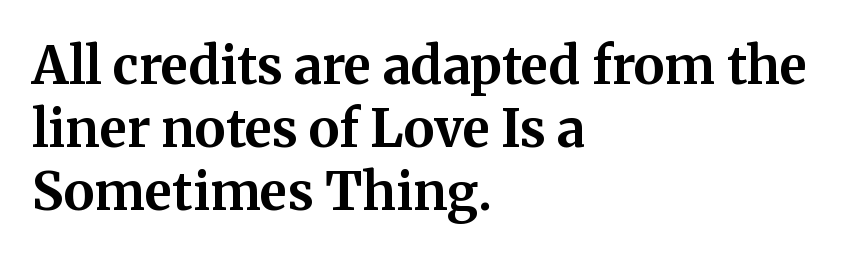
Look at the bottom of the vertical strokes: they flare into serifs here. Teacher's note: observe the even left margin — that is flush-left alignment. Posture: vertical. Here the designer chose a conventional face with non-uniform glyph widths. Look at the stroke-to-counter ratio: heavy, a bold.
